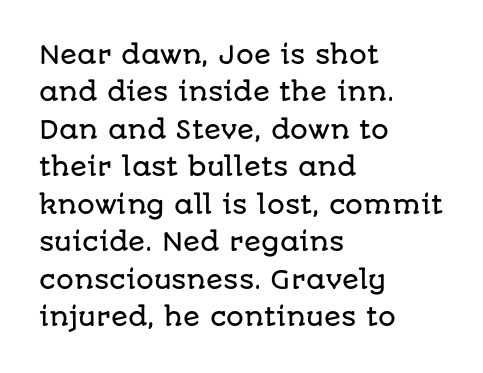
Q: Is the text italic (slanted)? A: No, it is upright.
Q: Is the text underlined? A: No.
Q: How is the paragraph aligned? A: Left-aligned.
Q: Is the spacing between letters normal or unusually wide? A: Normal.
Q: Is the spacing between lines tight, normal or loose? A: Normal.
